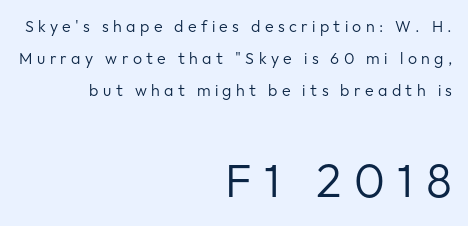
Q: Is the text bold? A: No.
Q: Is the text italic (slanted)? A: No, it is upright.
Q: Is the typeface a serif or a sans-serif typeface? A: Sans-serif.
Q: Is the text underlined? A: No.
Q: How is the paragraph aligned? A: Right-aligned.
Q: Is the spacing between letters normal or unusually wide? A: Unusually wide.
Q: Is the spacing between lines tight, normal or loose? A: Loose.
Q: Which block of text is set in a larger size, the first (top) or the second (bottom)? A: The second (bottom) one.
Q: Width (condensed, normal, or wide)? A: Normal.
Q: Stroke contrast? A: Low.
Q: x-height? A: Medium.
Q: Monospaced? A: No.
